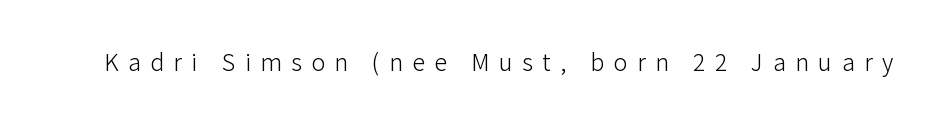
The image shows 23 px text type, upright; set unusually wide letter spacing (+0.42 em), not underlined.
